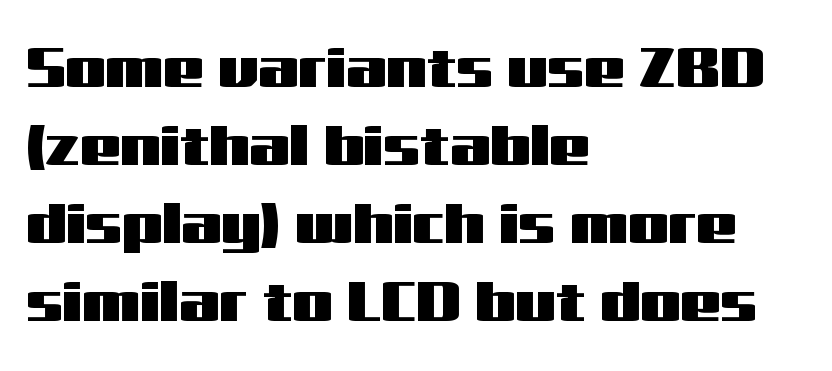
Q: Is the text italic (slanted)? A: No, it is upright.
Q: Is the typeface a serif or a sans-serif typeface? A: Sans-serif.
Q: Is the text underlined? A: No.
Q: How is the paragraph aligned? A: Left-aligned.
Q: Is the spacing between letters normal or unusually wide? A: Normal.
Q: Is the spacing between lines tight, normal or loose? A: Normal.
Q: Width (condensed, normal, or wide)? A: Wide.
Q: Stroke contrast? A: Medium.
Q: x-height? A: Medium.
Q: Monospaced? A: No.
